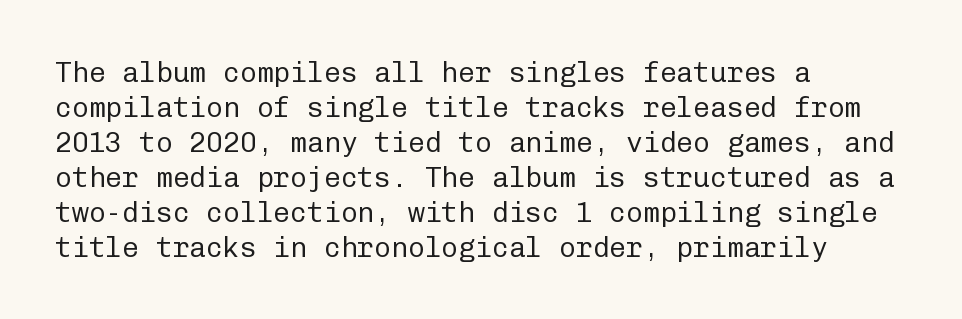
Q: Is the text bold? A: No.
Q: Is the text italic (slanted)? A: No, it is upright.
Q: Is the typeface a serif or a sans-serif typeface? A: Sans-serif.
Q: Is the text underlined? A: No.
Q: How is the paragraph aligned? A: Left-aligned.
Q: Is the spacing between letters normal or unusually wide? A: Normal.
Q: Is the spacing between lines tight, normal or loose? A: Normal.
Q: Width (condensed, normal, or wide)? A: Normal.
Q: Stroke contrast? A: Low.
Q: x-height? A: Medium.
Q: Monospaced? A: Yes.
